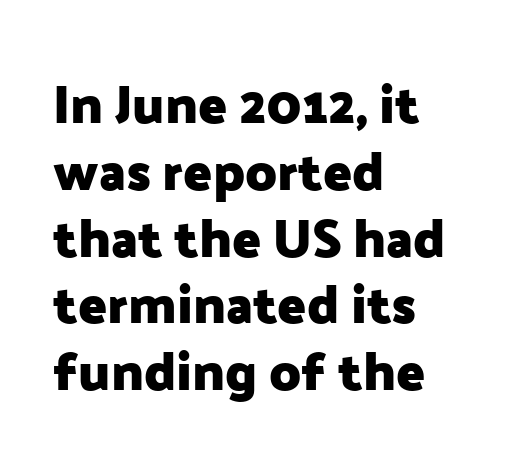
Q: Is the text bold? A: Yes.
Q: Is the text italic (slanted)? A: No, it is upright.
Q: Is the typeface a serif or a sans-serif typeface? A: Sans-serif.
Q: Is the text underlined? A: No.
Q: How is the paragraph aligned? A: Left-aligned.
Q: Is the spacing between letters normal or unusually wide? A: Normal.
Q: Is the spacing between lines tight, normal or loose? A: Normal.
Q: Width (condensed, normal, or wide)? A: Normal.
Q: Stroke contrast? A: Low.
Q: x-height? A: Medium.
Q: Monospaced? A: No.
